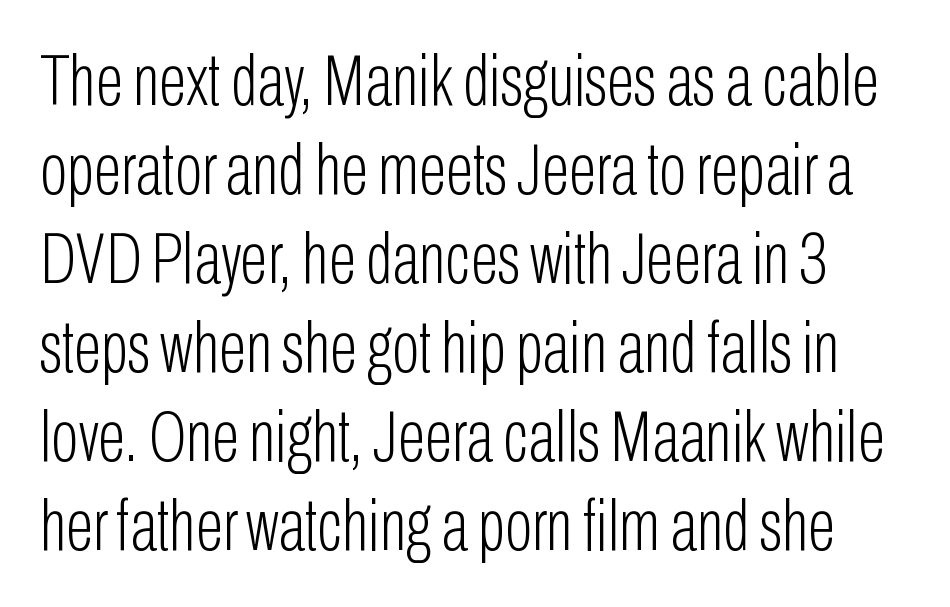
No extra tracking has been applied to these lines. The typeface has the unassuming heft of standard copy or less. Any mark beneath the type? The region is blank. This sample has the flowing, uneven cadence of proportional lettering. Every character sits straight up, as roman type does.
